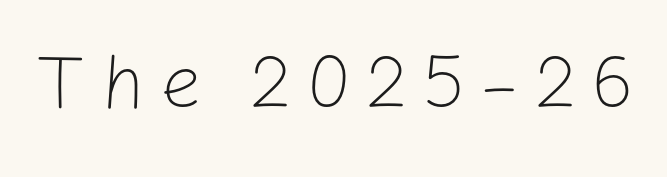
Q: Is the text bold? A: No.
Q: Is the text italic (slanted)? A: No, it is upright.
Q: Is the typeface a serif or a sans-serif typeface? A: Sans-serif.
Q: Is the text underlined? A: No.
Q: Width (condensed, normal, or wide)? A: Normal.
Q: Stroke contrast? A: Low.
Q: x-height? A: Medium.
Q: Monospaced? A: No.
